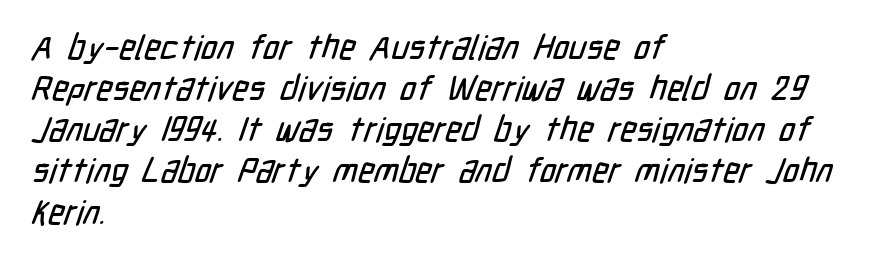
{"serif": "no", "width": "condensed", "stroke_contrast": "low", "x_height": "medium", "monospaced": "no", "underline": "no", "align": "left", "line_spacing_ratio": 1.21, "letter_spacing": "normal", "letter_spacing_em": 0.0, "glyph_px": 34}
